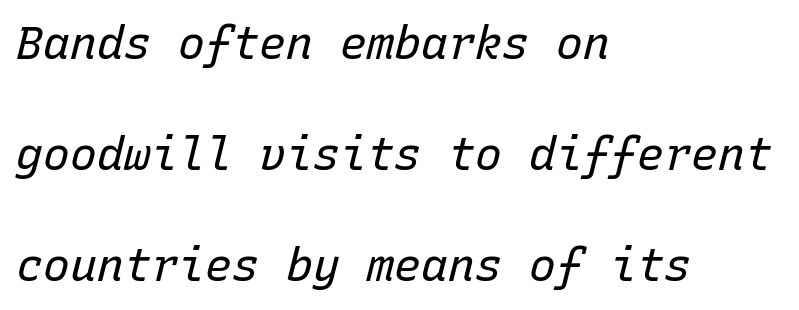
{"italic": "yes", "lean": "right", "slant_degrees": 15, "bold": "no", "weight": "regular", "width": "normal", "stroke_contrast": "low", "x_height": "medium", "monospaced": "yes", "underline": "no", "align": "left", "line_spacing": "loose", "line_spacing_ratio": 2.47, "letter_spacing": "normal", "letter_spacing_em": 0.0, "glyph_px": 45}
